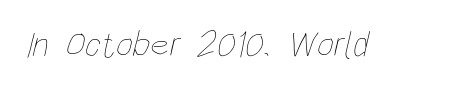
Q: Is the text bold? A: No.
Q: Is the text underlined? A: No.
Q: Is the spacing between letters normal or unusually wide? A: Normal.
Q: Width (condensed, normal, or wide)? A: Condensed.
Q: Stroke contrast? A: Low.
Q: x-height? A: Large.
Q: Monospaced? A: No.
